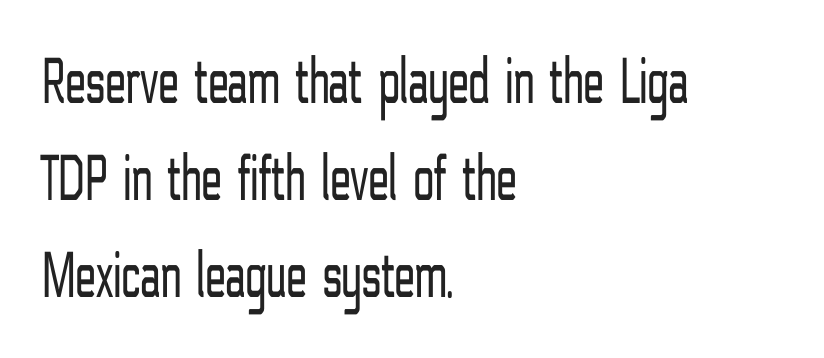
{"serif": "no", "italic": "no", "bold": "no", "weight": "light", "width": "condensed", "stroke_contrast": "low", "x_height": "medium", "monospaced": "no", "underline": "no", "align": "left", "line_spacing": "normal", "line_spacing_ratio": 1.45, "letter_spacing": "normal", "letter_spacing_em": 0.0, "glyph_px": 67}
